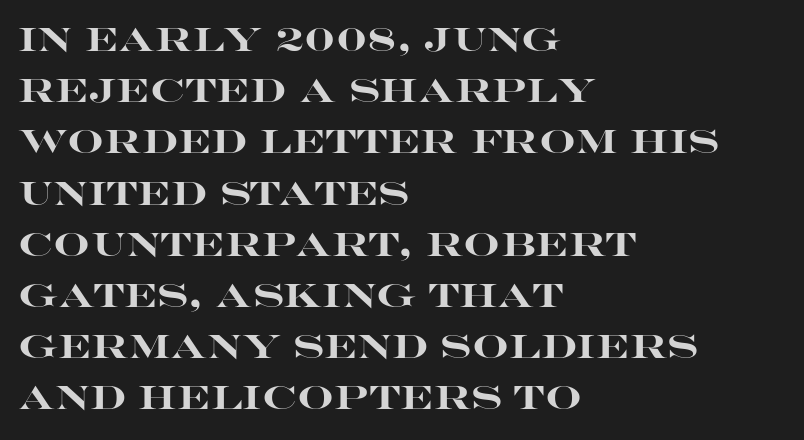
The image shows 32 px heavy, wide type, upright; set left-aligned, normal line spacing (1.6x), normal letter spacing, not underlined; high stroke contrast and a large x-height.
